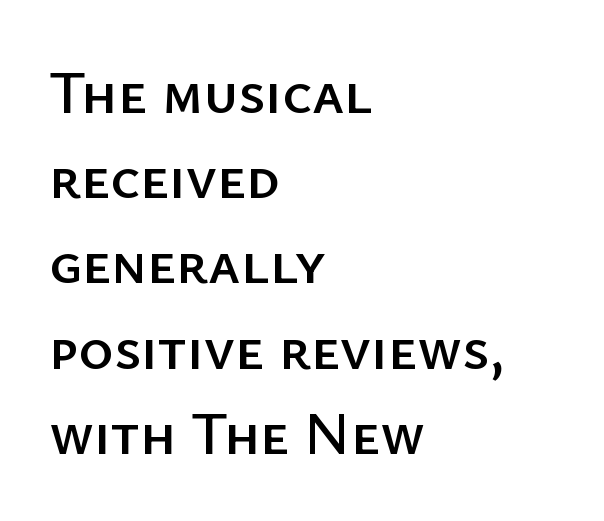
{"serif": "no", "italic": "no", "width": "normal", "stroke_contrast": "low", "x_height": "medium", "monospaced": "no", "underline": "no", "align": "left", "line_spacing": "normal", "line_spacing_ratio": 1.42, "letter_spacing": "normal", "letter_spacing_em": 0.0, "glyph_px": 60}
